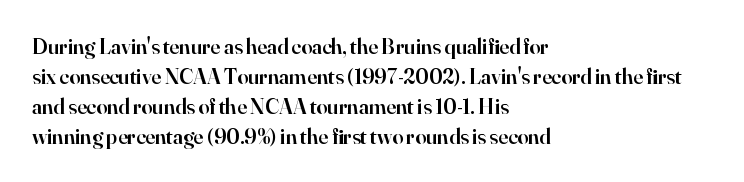
{"italic": "no", "bold": "semi", "underline": "no", "align": "left", "line_spacing": "normal", "line_spacing_ratio": 1.36, "letter_spacing": "normal", "letter_spacing_em": 0.0, "glyph_px": 22}
